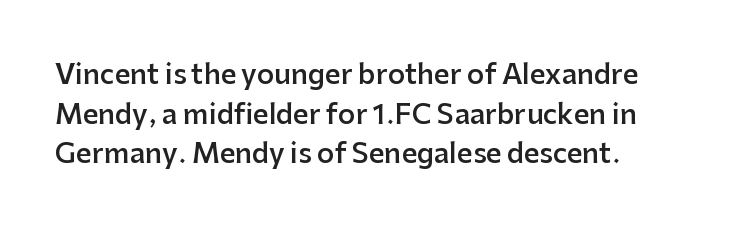
Observe the ordinary spacing: letters are neighbours, not strangers. The font's upright variant was chosen for this text. Letters rest on an invisible, unmarked baseline. The leading is moderate, giving the passage an even texture. The paragraph has a hard left edge and a soft right edge.
